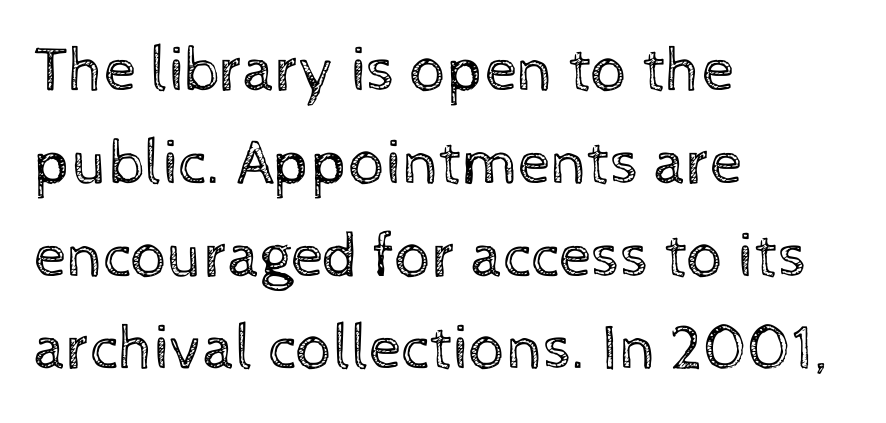
Q: Is the text bold? A: No.
Q: Is the text italic (slanted)? A: No, it is upright.
Q: Is the text underlined? A: No.
Q: How is the paragraph aligned? A: Left-aligned.
Q: Is the spacing between letters normal or unusually wide? A: Normal.
Q: Is the spacing between lines tight, normal or loose? A: Normal.
Q: Width (condensed, normal, or wide)? A: Normal.
Q: x-height? A: Medium.
Q: Monospaced? A: No.
